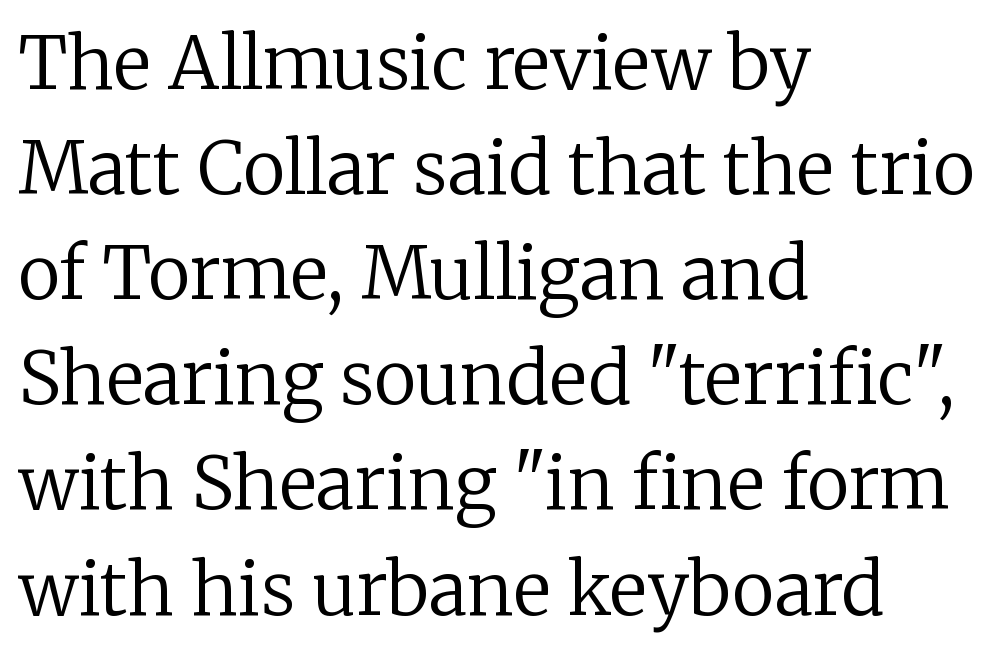
{"serif": "yes", "italic": "no", "bold": "no", "weight": "regular", "width": "normal", "stroke_contrast": "low", "x_height": "medium", "monospaced": "no", "underline": "no", "align": "left", "line_spacing": "normal", "line_spacing_ratio": 1.46, "letter_spacing": "normal", "letter_spacing_em": 0.0, "glyph_px": 72}
